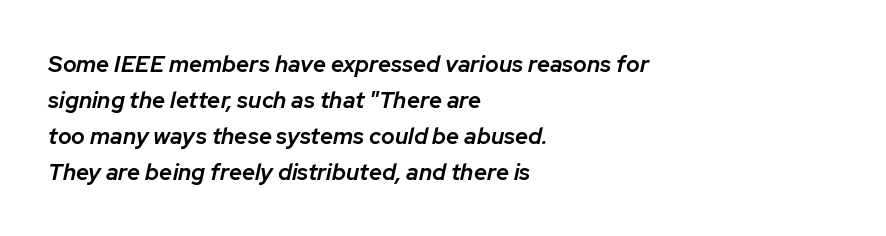
{"italic": "yes", "lean": "right", "slant_degrees": 12, "bold": "semi", "underline": "no", "align": "left", "line_spacing": "normal", "line_spacing_ratio": 1.56, "letter_spacing": "normal", "letter_spacing_em": 0.0, "glyph_px": 23}
